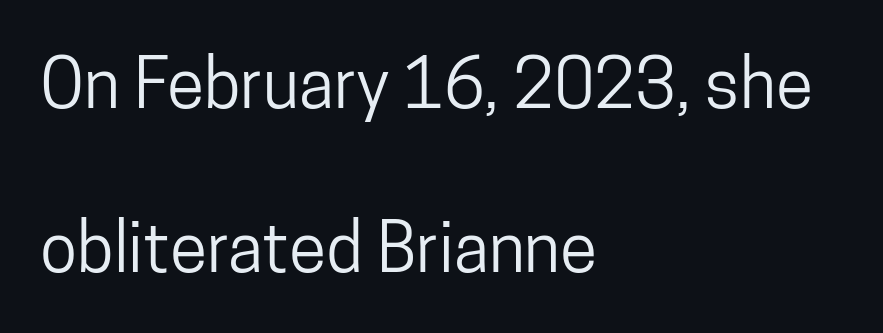
Q: Is the text italic (slanted)? A: No, it is upright.
Q: Is the typeface a serif or a sans-serif typeface? A: Sans-serif.
Q: Is the text underlined? A: No.
Q: How is the paragraph aligned? A: Left-aligned.
Q: Is the spacing between letters normal or unusually wide? A: Normal.
Q: Is the spacing between lines tight, normal or loose? A: Loose.
Q: Width (condensed, normal, or wide)? A: Condensed.
Q: Stroke contrast? A: Low.
Q: x-height? A: Medium.
Q: Monospaced? A: No.
